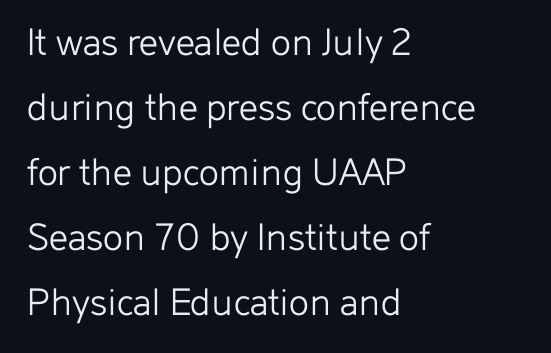
Stem width sits at or under what a default text font uses. Normally led — the rows are evenly, conventionally spaced. The designer went with a sans here, leaving each stem footless. Look at the tracking — it's just the regular setting, nothing added. These lines are set flush left with a ragged right edge.
